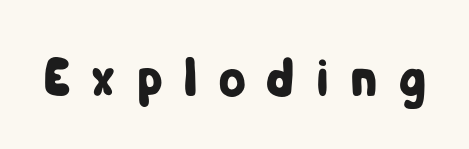
The image shows 55 px condensed sans-serif type, upright; set unusually wide letter spacing (+0.38 em), not underlined; low stroke contrast and a medium x-height.
